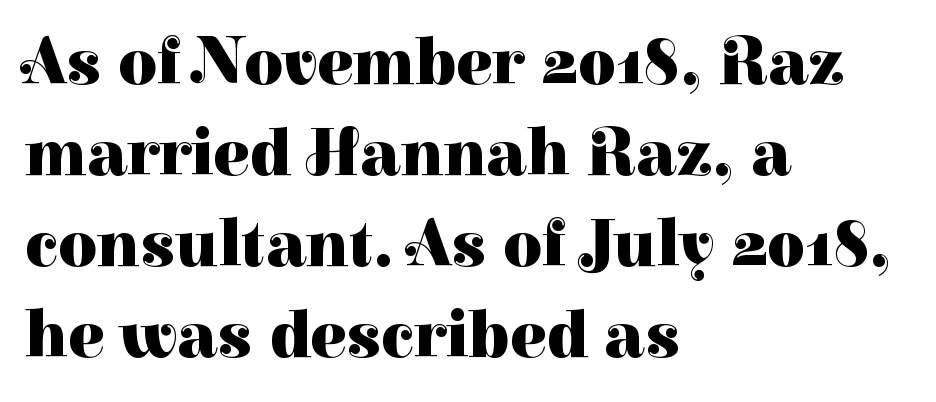
{"serif": "yes", "italic": "no", "bold": "yes", "weight": "heavy", "width": "normal", "stroke_contrast": "high", "x_height": "medium", "monospaced": "no", "underline": "no", "align": "left", "line_spacing": "normal", "line_spacing_ratio": 1.36, "letter_spacing": "normal", "letter_spacing_em": 0.0, "glyph_px": 67}
